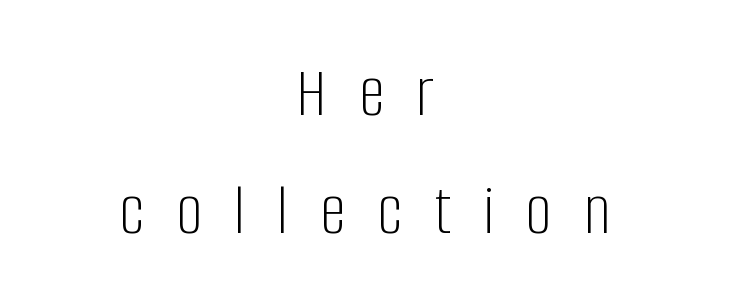
{"serif": "no", "italic": "no", "bold": "no", "weight": "light", "width": "condensed", "stroke_contrast": "low", "x_height": "large", "monospaced": "no", "underline": "no", "align": "center", "line_spacing": "normal", "line_spacing_ratio": 1.61, "letter_spacing": "wide", "letter_spacing_em": 0.44, "glyph_px": 73}
